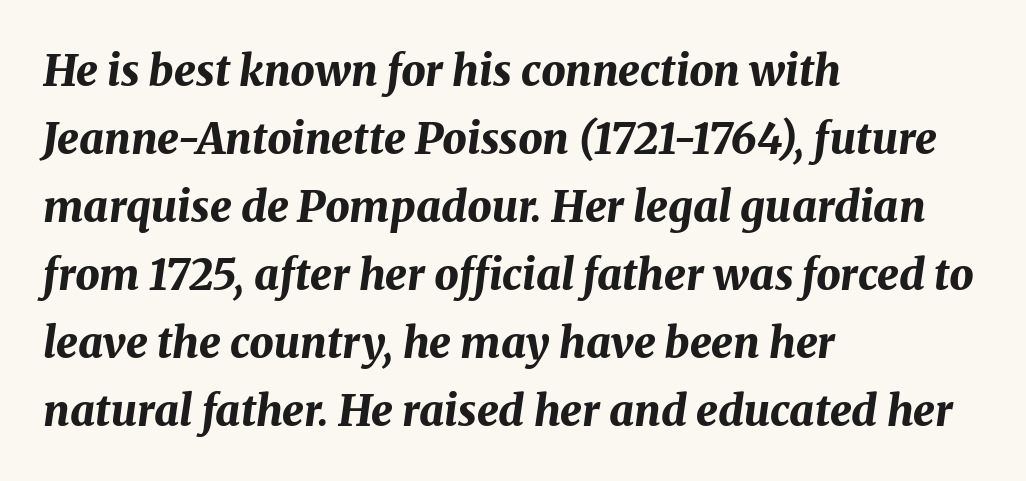
Q: Is the text bold? A: Yes.
Q: Is the text italic (slanted)? A: Yes, it leans right by about 8 degrees.
Q: Is the text underlined? A: No.
Q: How is the paragraph aligned? A: Left-aligned.
Q: Is the spacing between letters normal or unusually wide? A: Normal.
Q: Is the spacing between lines tight, normal or loose? A: Normal.
Q: Width (condensed, normal, or wide)? A: Normal.
Q: Stroke contrast? A: Medium.
Q: x-height? A: Medium.
Q: Monospaced? A: No.
